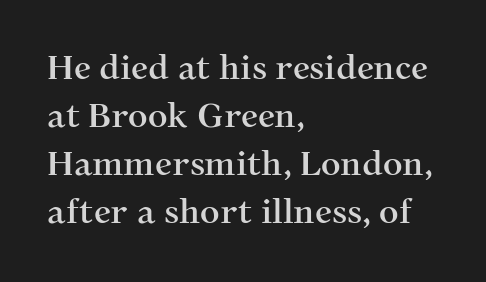
Students, observe: this is what conventionally led text looks like. Line beginnings align vertically; line endings do not. Regarding serifs, this sample has them. Unlike italic type, these characters show no tilt at all. This sample uses plain, unmodified letter spacing.
